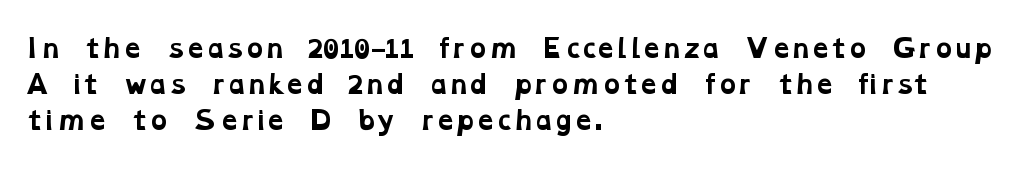
Q: Is the text bold? A: Yes.
Q: Is the text underlined? A: No.
Q: How is the paragraph aligned? A: Left-aligned.
Q: Is the spacing between letters normal or unusually wide? A: Normal.
Q: Is the spacing between lines tight, normal or loose? A: Normal.
